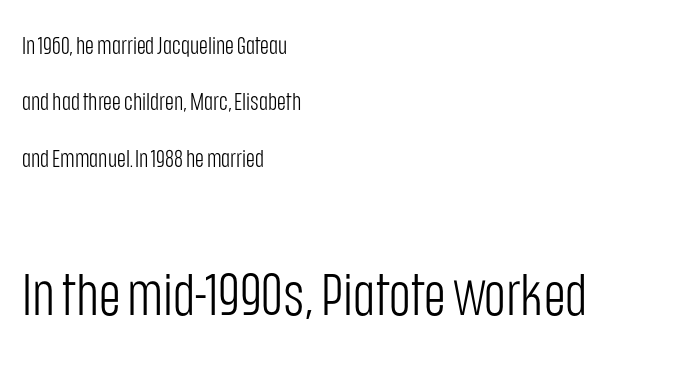
{"serif": "no", "italic": "no", "bold": "no", "weight": "light", "width": "condensed", "stroke_contrast": "low", "x_height": "large", "monospaced": "no", "underline": "no", "align": "left", "line_spacing": "loose", "line_spacing_ratio": 2.35, "letter_spacing": "normal", "letter_spacing_em": 0.0, "larger_block": "second", "size_ratio": 2.46, "glyph_px": 59}
